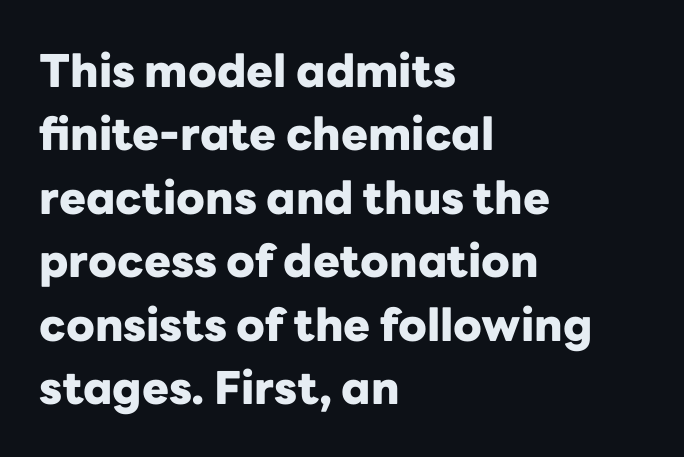
Q: Is the text bold? A: Yes.
Q: Is the text italic (slanted)? A: No, it is upright.
Q: Is the typeface a serif or a sans-serif typeface? A: Sans-serif.
Q: Is the text underlined? A: No.
Q: How is the paragraph aligned? A: Left-aligned.
Q: Is the spacing between letters normal or unusually wide? A: Normal.
Q: Is the spacing between lines tight, normal or loose? A: Normal.
Q: Width (condensed, normal, or wide)? A: Normal.
Q: Stroke contrast? A: Low.
Q: x-height? A: Medium.
Q: Monospaced? A: No.
